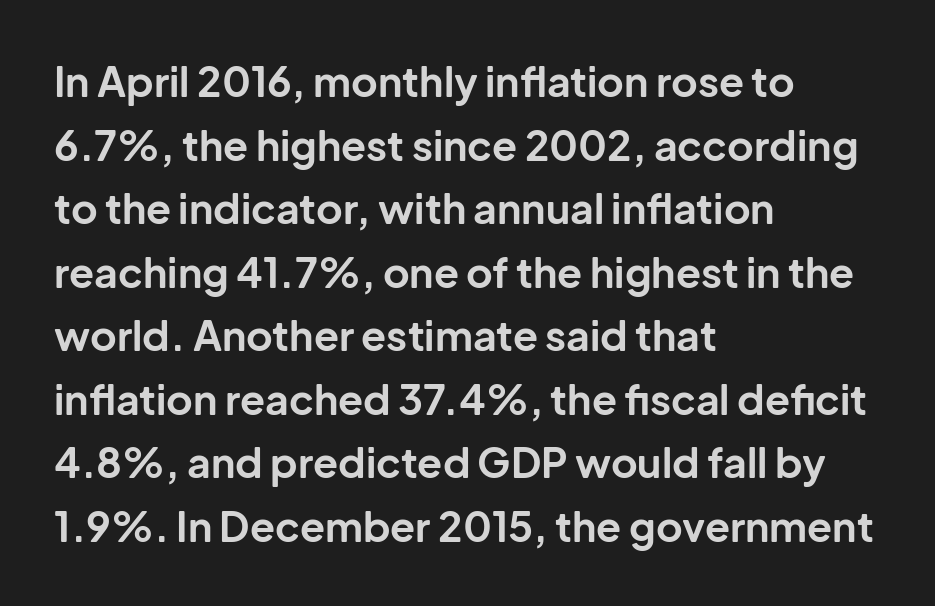
You can tell from the bare stems that sans-serif type was used. Designer's note — italics off, roman on. Notice how descenders clear the ascenders below comfortably — that's standard leading. The strip under each line holds only bare page.
